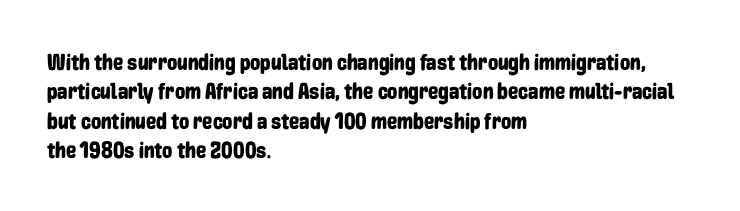
One-word summary of the alignment: left. Posture: vertical. The tracking reads as untouched default to a designer's eye. Each row of text sits above clean, open space. Does the leading feel generous? No, just average.
